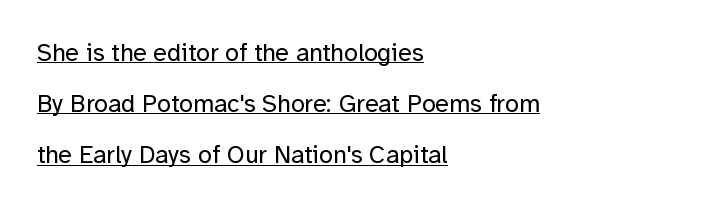
{"italic": "no", "bold": "no", "underline": "yes", "align": "left", "line_spacing": "loose", "line_spacing_ratio": 2.05, "letter_spacing": "normal", "letter_spacing_em": 0.0, "glyph_px": 25}
